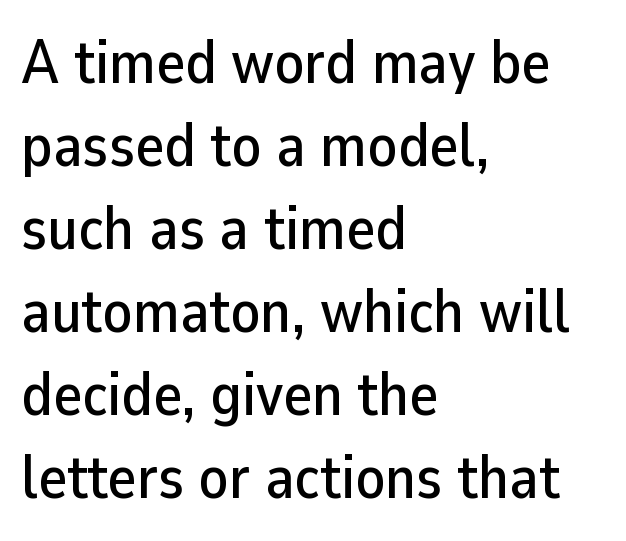
Proportional: the letters do not fall into vertical columns. Ordinary non-slanted type is in use. A classic flush-left, rag-right setting is used for this passage. This sample keeps an unexceptional amount of space between lines. Beneath every word, the page is bare. The designer went with a sans here, leaving each stem footless.
